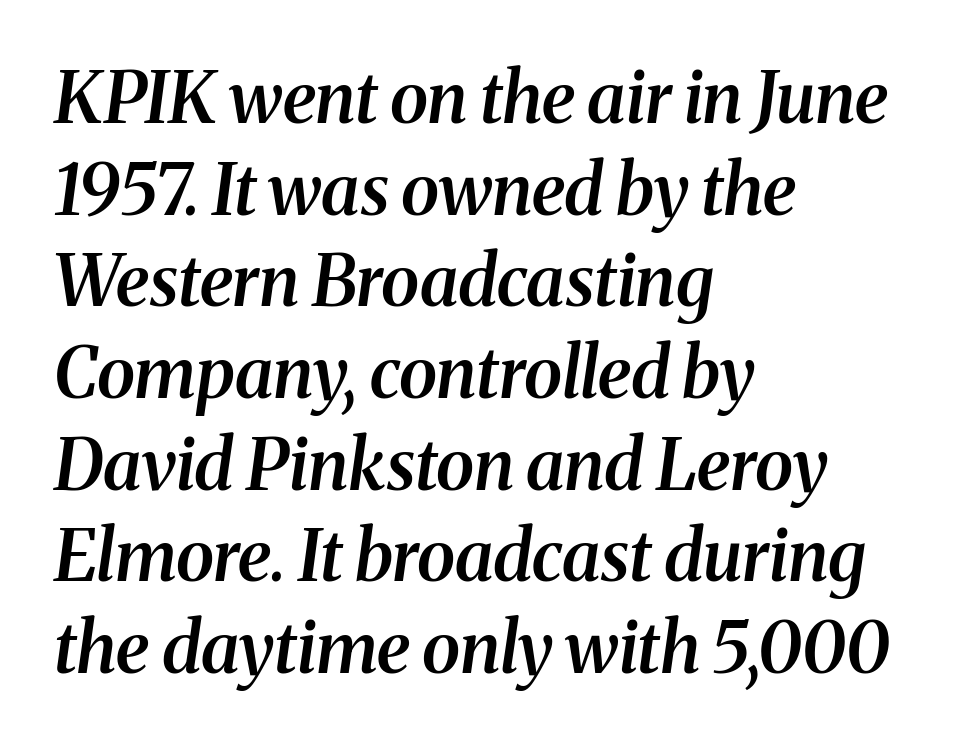
Q: Is the text bold? A: Semi-bold.
Q: Is the text italic (slanted)? A: Yes, it leans right by about 8 degrees.
Q: Is the typeface a serif or a sans-serif typeface? A: Serif.
Q: Is the text underlined? A: No.
Q: How is the paragraph aligned? A: Left-aligned.
Q: Is the spacing between letters normal or unusually wide? A: Normal.
Q: Is the spacing between lines tight, normal or loose? A: Normal.
Q: Width (condensed, normal, or wide)? A: Normal.
Q: Stroke contrast? A: Medium.
Q: x-height? A: Medium.
Q: Monospaced? A: No.
